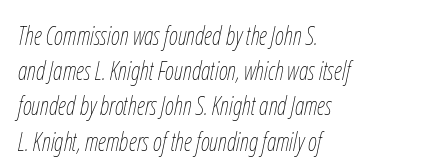
Quick note: italic. The foot of each line stays bare and open. Alignment: flush left. Heaviness? Minimal to ordinary, like unemphasized prose. Baseline-to-baseline distance is the conventional proportion of letter height. The line texture is even and compact thanks to regular tracking.
